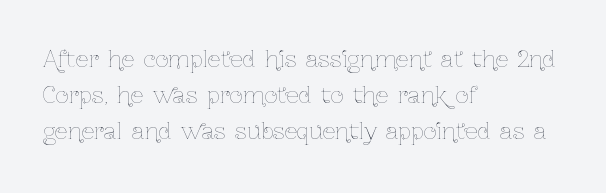
The foot of each line stays bare and open. It's the straight-up-and-down kind of type. The gaps between neighbouring characters are ordinary and unremarkable. A normal amount of white space separates one row of letters from the next. Typeset ragged right — the left edge is the straight one. Is the stroke heavy? The answer is a plain regular-or-lighter.
